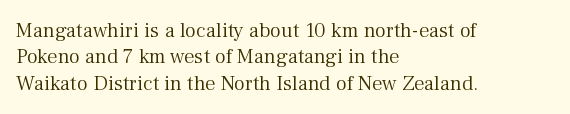
Q: Is the text bold? A: No.
Q: Is the text italic (slanted)? A: No, it is upright.
Q: Is the text underlined? A: No.
Q: How is the paragraph aligned? A: Left-aligned.
Q: Is the spacing between letters normal or unusually wide? A: Normal.
Q: Is the spacing between lines tight, normal or loose? A: Normal.
